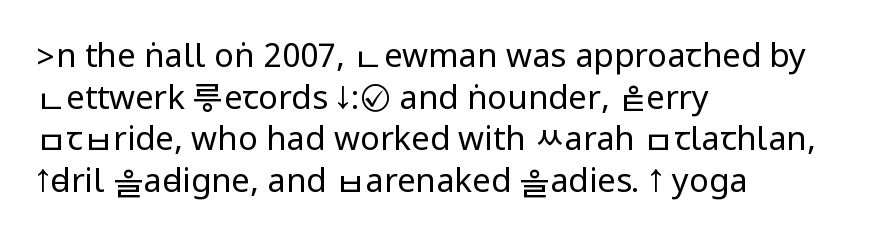
The image shows 33 px regular-weight, condensed sans-serif type, upright; set left-aligned, normal line spacing (1.26x), normal letter spacing, not underlined; low stroke contrast.
